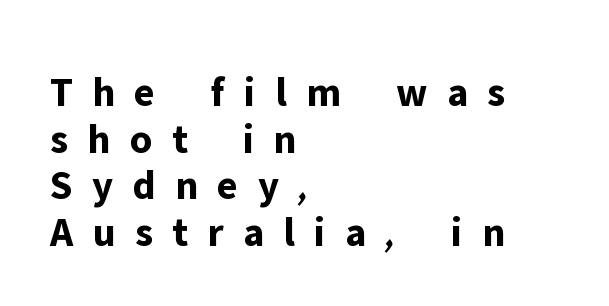
Each letter keeps its own natural width here, so spacing adapts to shape. Short and long lines alike share a common starting point at left. The strokes are fattened all the way to bold. Words float on clear page, feet unadorned.
